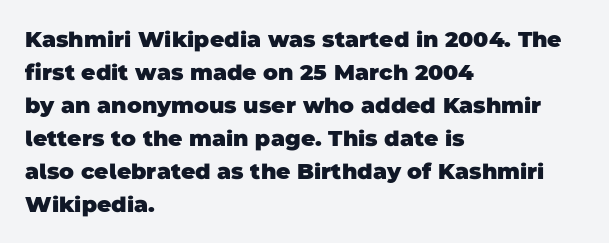
Q: Is the text bold? A: Yes.
Q: Is the text underlined? A: No.
Q: How is the paragraph aligned? A: Left-aligned.
Q: Is the spacing between letters normal or unusually wide? A: Normal.
Q: Is the spacing between lines tight, normal or loose? A: Normal.
